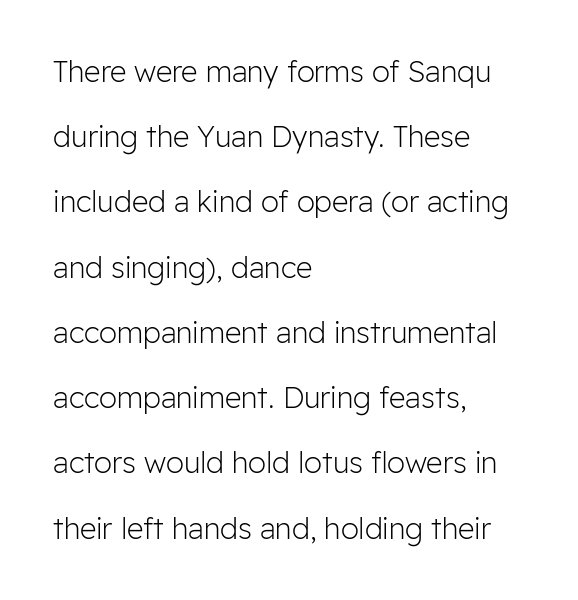
{"serif": "no", "italic": "no", "bold": "no", "weight": "light", "width": "normal", "stroke_contrast": "low", "x_height": "medium", "monospaced": "no", "underline": "no", "align": "left", "line_spacing": "loose", "line_spacing_ratio": 2.25, "letter_spacing": "normal", "letter_spacing_em": 0.0, "glyph_px": 29}
